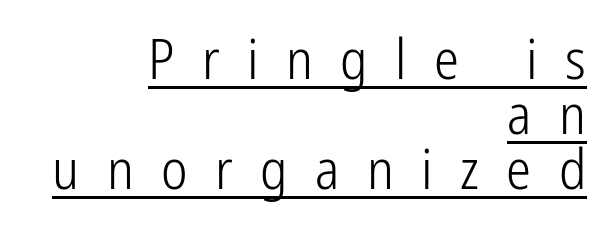
Bold? No — there's no thickening of the strokes. Think of a printed novel: that variable character pitch is what you see here. You can see a thin bar hugging the bottom of the glyphs. Baseline-to-baseline distance is barely more than the letter height.
